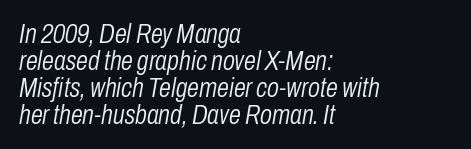
{"italic": "yes", "lean": "right", "slant_degrees": 10, "bold": "no", "underline": "no", "align": "left", "line_spacing": "tight", "line_spacing_ratio": 1.0, "letter_spacing": "normal", "letter_spacing_em": 0.0, "glyph_px": 27}
